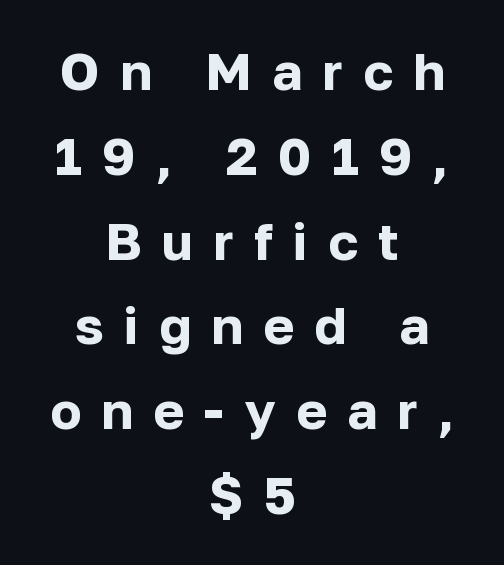
Q: Is the text bold? A: Yes.
Q: Is the text italic (slanted)? A: No, it is upright.
Q: Is the typeface a serif or a sans-serif typeface? A: Sans-serif.
Q: Is the text underlined? A: No.
Q: How is the paragraph aligned? A: Centered.
Q: Is the spacing between letters normal or unusually wide? A: Unusually wide.
Q: Is the spacing between lines tight, normal or loose? A: Normal.
Q: Width (condensed, normal, or wide)? A: Normal.
Q: Stroke contrast? A: Low.
Q: x-height? A: Medium.
Q: Monospaced? A: No.
